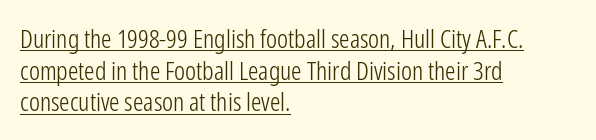
{"italic": "no", "bold": "no", "underline": "yes", "align": "left", "line_spacing_ratio": 1.22, "letter_spacing": "normal", "letter_spacing_em": 0.0, "glyph_px": 26}
